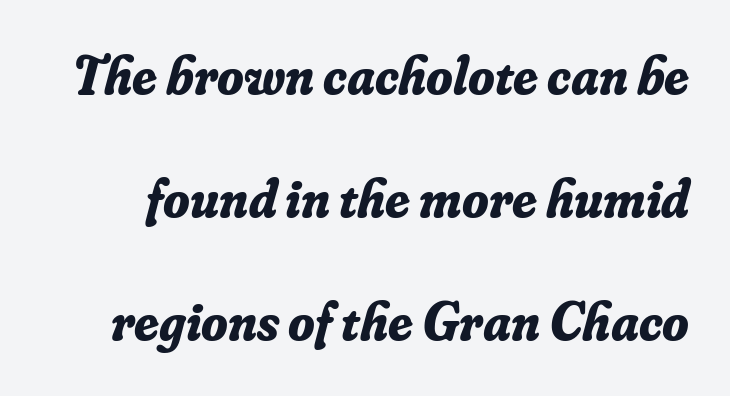
The image shows 54 px bold serif type, italic (leaning right); set loose line spacing (2.28x), normal letter spacing, not underlined; low stroke contrast and a small x-height.
